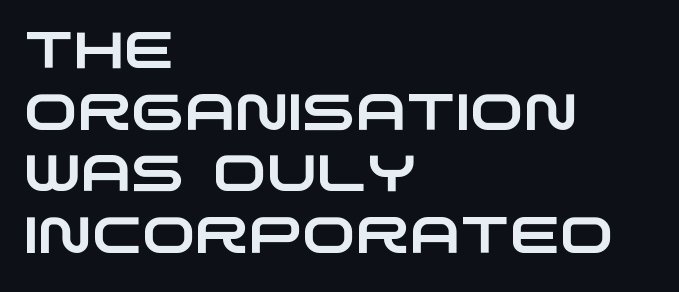
The image shows 51 px wide sans-serif type; set left-aligned, line spacing 1.21x, normal letter spacing, not underlined; low stroke contrast and a large x-height.
